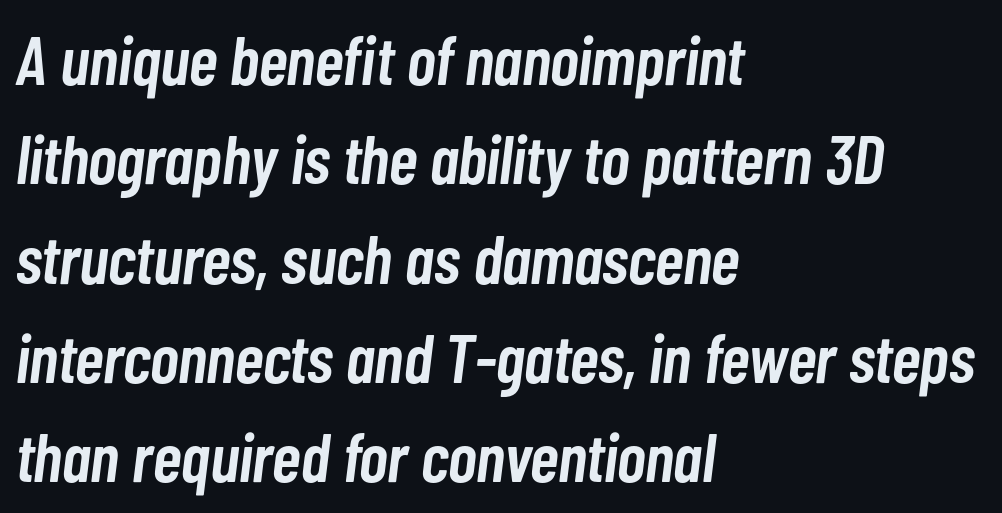
Q: Is the text bold? A: Semi-bold.
Q: Is the text italic (slanted)? A: Yes, it leans right by about 7 degrees.
Q: Is the text underlined? A: No.
Q: How is the paragraph aligned? A: Left-aligned.
Q: Is the spacing between letters normal or unusually wide? A: Normal.
Q: Is the spacing between lines tight, normal or loose? A: Normal.
Q: Width (condensed, normal, or wide)? A: Condensed.
Q: Stroke contrast? A: Low.
Q: x-height? A: Medium.
Q: Monospaced? A: No.
